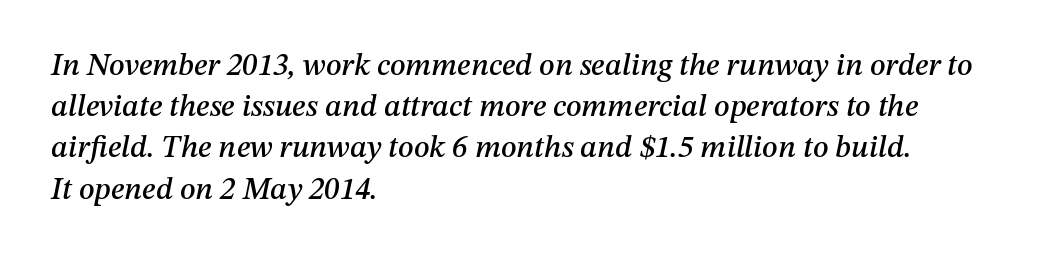
Q: Is the text italic (slanted)? A: Yes, it leans right by about 12 degrees.
Q: Is the text underlined? A: No.
Q: How is the paragraph aligned? A: Left-aligned.
Q: Is the spacing between letters normal or unusually wide? A: Normal.
Q: Is the spacing between lines tight, normal or loose? A: Normal.
Q: Width (condensed, normal, or wide)? A: Normal.
Q: Stroke contrast? A: Medium.
Q: x-height? A: Medium.
Q: Monospaced? A: No.
